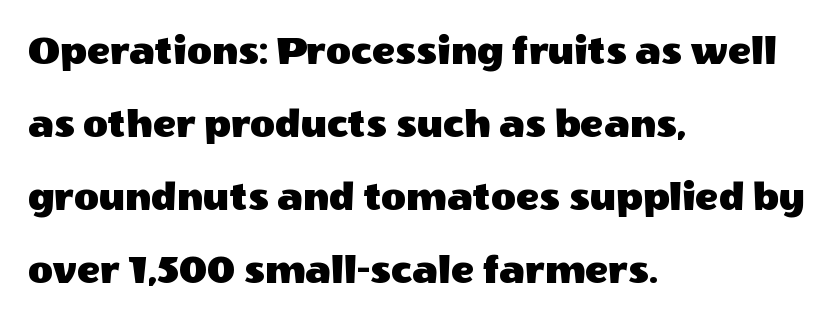
{"serif": "no", "italic": "no", "width": "normal", "x_height": "large", "monospaced": "no", "underline": "no", "align": "left", "line_spacing": "normal", "line_spacing_ratio": 1.7, "letter_spacing": "normal", "letter_spacing_em": 0.0, "glyph_px": 43}
